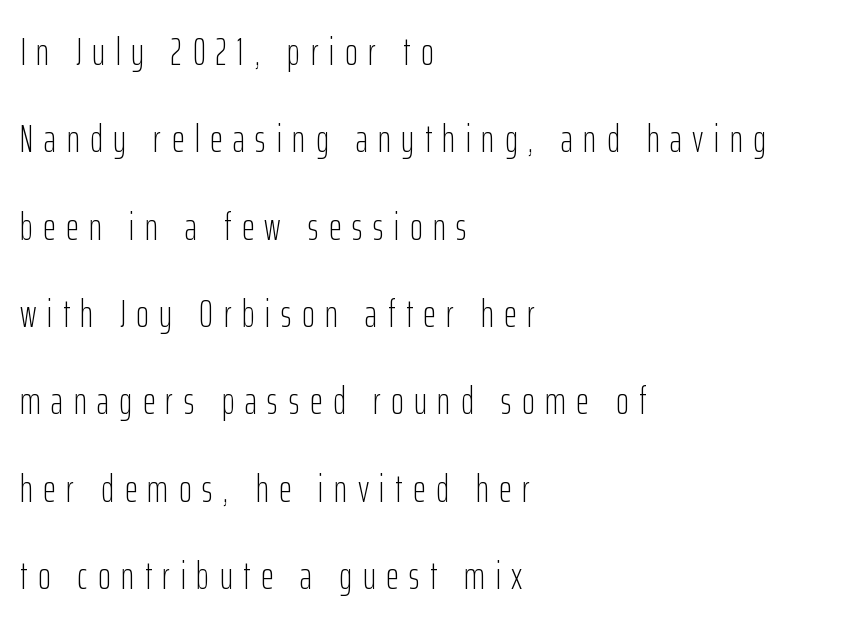
Q: Is the text bold? A: No.
Q: Is the text italic (slanted)? A: No, it is upright.
Q: Is the typeface a serif or a sans-serif typeface? A: Sans-serif.
Q: Is the text underlined? A: No.
Q: How is the paragraph aligned? A: Left-aligned.
Q: Is the spacing between letters normal or unusually wide? A: Unusually wide.
Q: Is the spacing between lines tight, normal or loose? A: Loose.
Q: Width (condensed, normal, or wide)? A: Condensed.
Q: Stroke contrast? A: Low.
Q: x-height? A: Medium.
Q: Monospaced? A: No.
